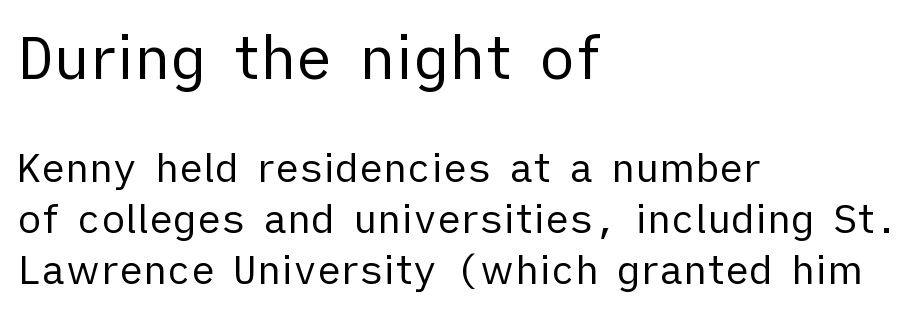
Tracking value appears to be zero — textbook default spacing. Each line starts at the same left margin while the right side varies. Stem width sits at or under what a default text font uses. Nobody drew a line under any word here.
